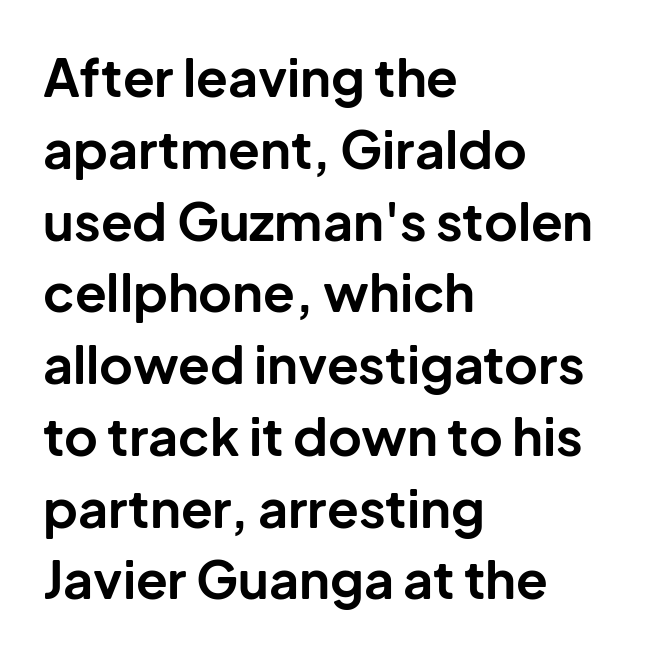
The image shows 52 px bold sans-serif type, upright; set left-aligned, normal line spacing (1.38x), normal letter spacing, not underlined; low stroke contrast and a medium x-height.
